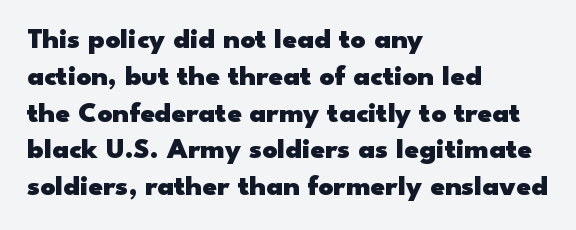
The image shows 29 px heavy, wide sans-serif type, upright; set left-aligned, normal line spacing (1.27x), normal letter spacing, not underlined; low stroke contrast and a small x-height.
